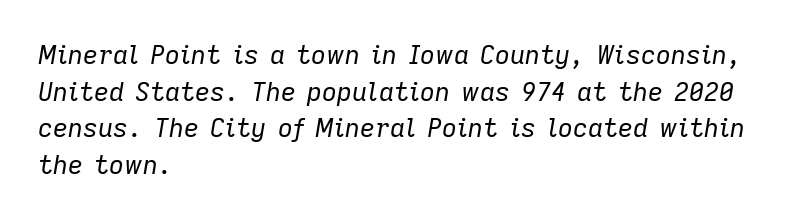
Notice how descenders clear the ascenders below comfortably — that's standard leading. The lettering tilts uniformly, giving the passage an italic look. Is the stroke heavy? The answer is a plain regular-or-lighter. Plain, unruled lines of type. How are the letters spaced? Ordinarily, with no added tracking. Teacher's note: observe the even left margin — that is flush-left alignment.
